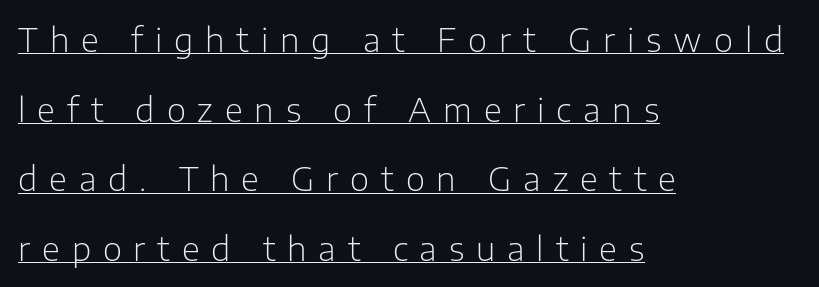
Q: Is the text bold? A: No.
Q: Is the text italic (slanted)? A: No, it is upright.
Q: Is the typeface a serif or a sans-serif typeface? A: Sans-serif.
Q: Is the text underlined? A: Yes.
Q: How is the paragraph aligned? A: Left-aligned.
Q: Is the spacing between letters normal or unusually wide? A: Unusually wide.
Q: Is the spacing between lines tight, normal or loose? A: Loose.
Q: Width (condensed, normal, or wide)? A: Normal.
Q: Stroke contrast? A: Low.
Q: x-height? A: Medium.
Q: Monospaced? A: No.
